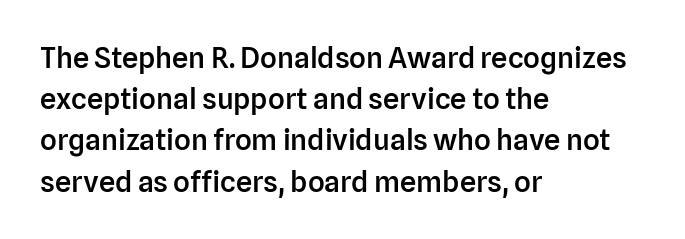
Weight: semibold (demi). The paragraph shown leans on its left margin. Is there much room between lines? A standard amount, neither cramped nor airy. The tracking reads as untouched default to a designer's eye. This sample has the flowing, uneven cadence of proportional lettering. This is roman type, the default non-slanted kind.
